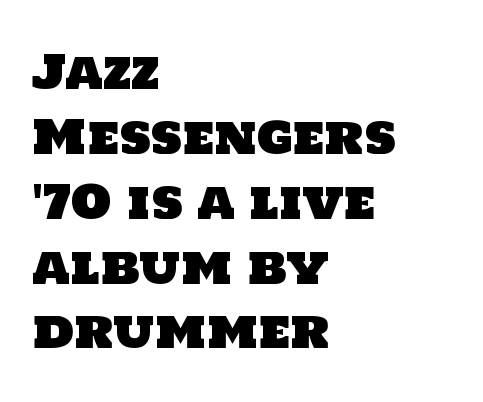
The image shows 47 px sans-serif type; set left-aligned, normal line spacing (1.38x), normal letter spacing, not underlined; low stroke contrast and a large x-height.
